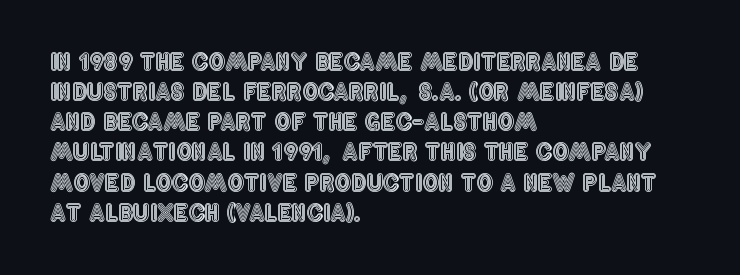
{"italic": "no", "underline": "no", "align": "left", "line_spacing": "normal", "line_spacing_ratio": 1.31, "letter_spacing": "normal", "letter_spacing_em": 0.0, "glyph_px": 23}
